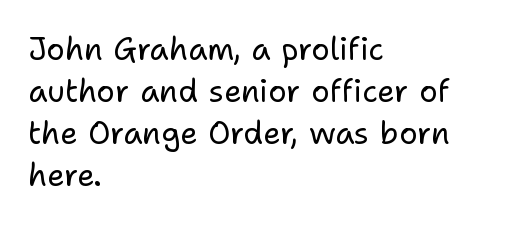
{"serif": "no", "italic": "no", "bold": "no", "weight": "regular", "width": "normal", "stroke_contrast": "low", "x_height": "medium", "monospaced": "no", "underline": "no", "align": "left", "line_spacing": "normal", "line_spacing_ratio": 1.36, "letter_spacing": "normal", "letter_spacing_em": 0.0, "glyph_px": 31}
